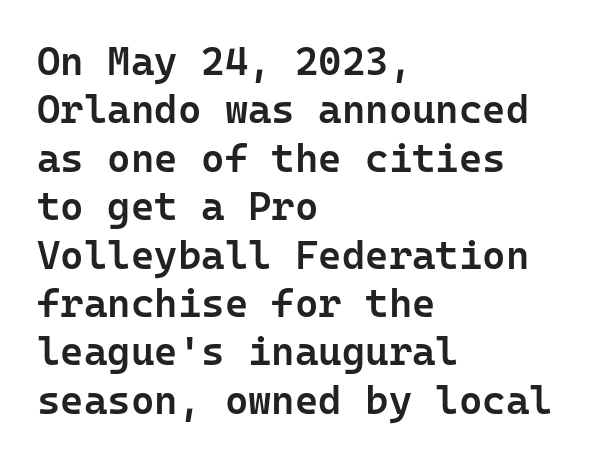
The image shows 40 px semibold sans-serif type, upright, monospaced; set left-aligned, line spacing 1.21x, normal letter spacing, not underlined; low stroke contrast and a medium x-height.
